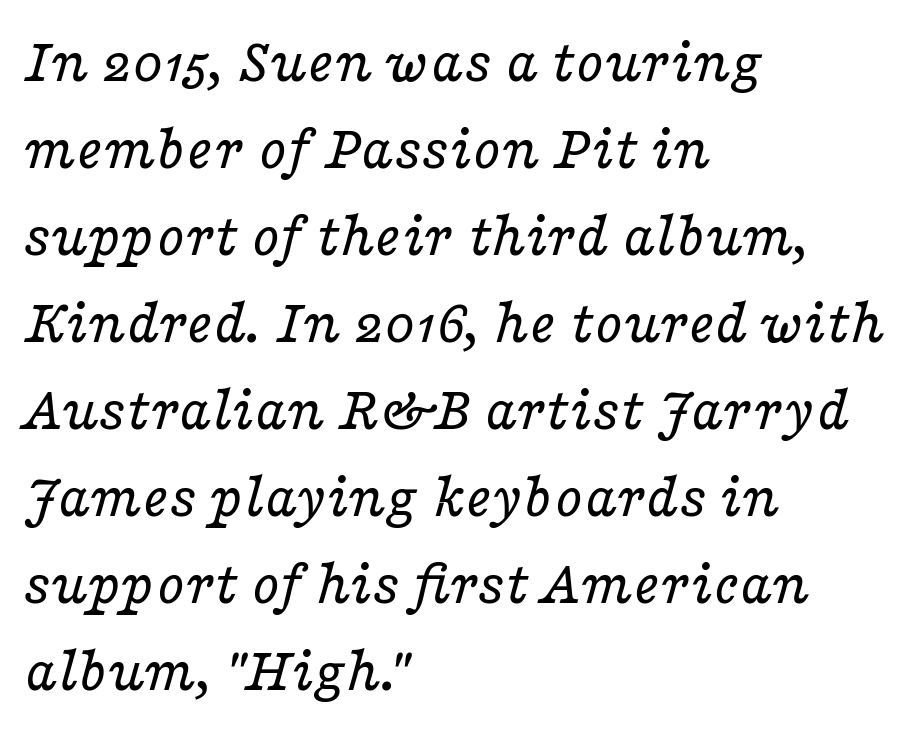
The image shows 64 px regular-weight, wide serif type, italic (leaning right); set left-aligned, normal line spacing (1.36x), normal letter spacing, not underlined; low stroke contrast and a medium x-height.
